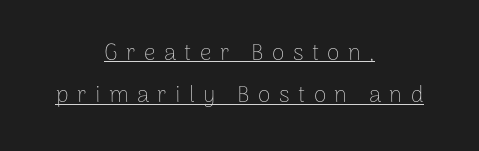
{"italic": "no", "bold": "no", "underline": "yes", "align": "center", "line_spacing_ratio": 1.84, "letter_spacing": "wide", "letter_spacing_em": 0.36, "glyph_px": 23}
